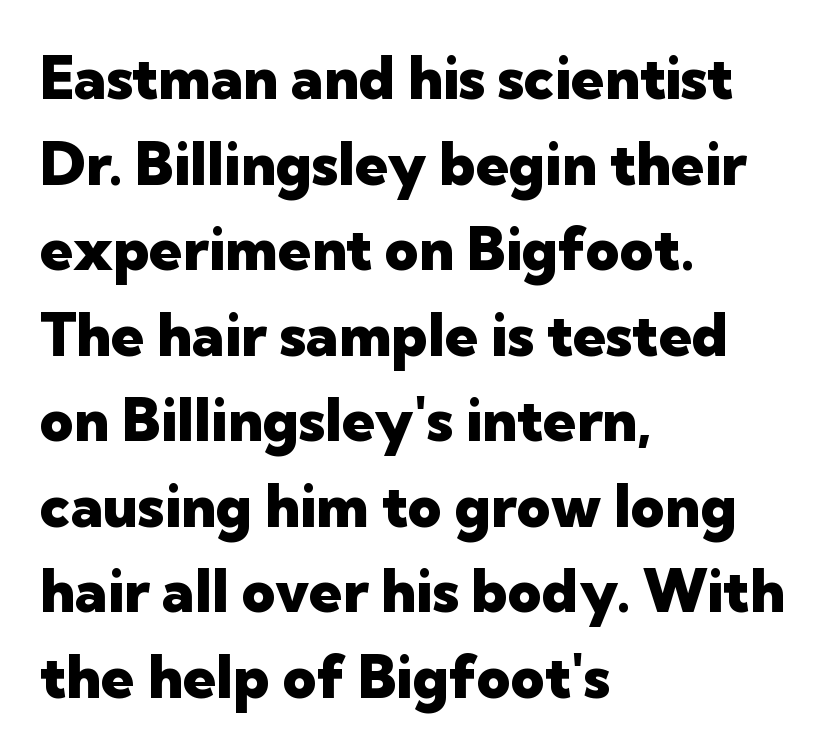
The image shows 59 px heavy sans-serif type, upright; set left-aligned, normal line spacing (1.45x), normal letter spacing, not underlined; low stroke contrast and a medium x-height.
